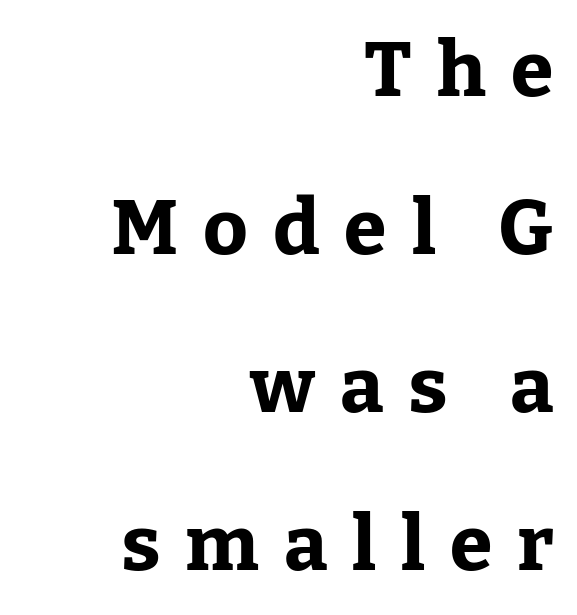
Compared with a flush-left layout, this one pins lines to the opposite, right side. Characters follow at a spacing far wider than the type designer built in. A typesetter would call this leading open, well beyond the default. The space beneath each line is pristine and unruled. Stroke thickness is high; the sample reads as a true bold.
